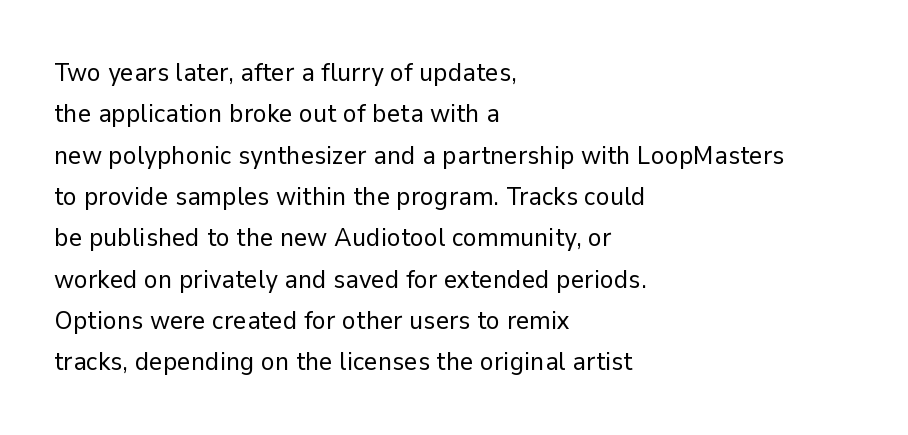
The image shows 26 px text type, upright; set left-aligned, normal line spacing (1.59x), normal letter spacing, not underlined.
